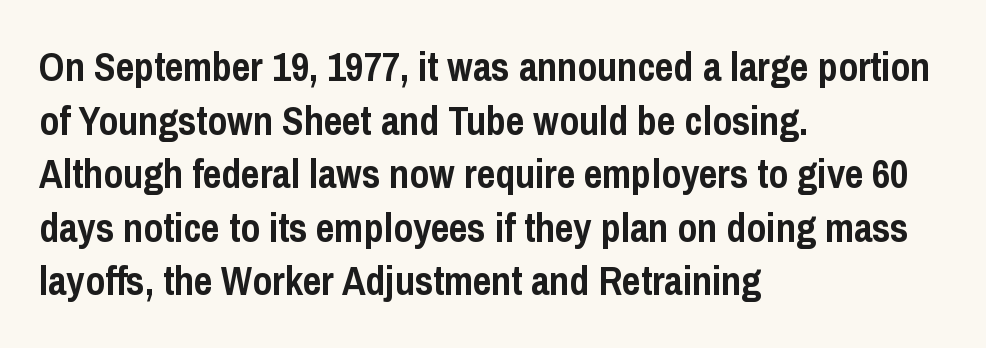
Thick stems and heavy bowls — unmistakably bold. The words here are not underlined. The font's upright variant was chosen for this text. The line texture is even and compact thanks to regular tracking. Each letter keeps its own natural width here, so spacing adapts to shape.
